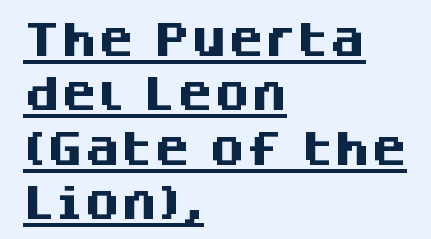
The image shows 37 px heavy sans-serif type, upright; set left-aligned, normal line spacing (1.47x), normal letter spacing, underlined; medium stroke contrast and a large x-height.
